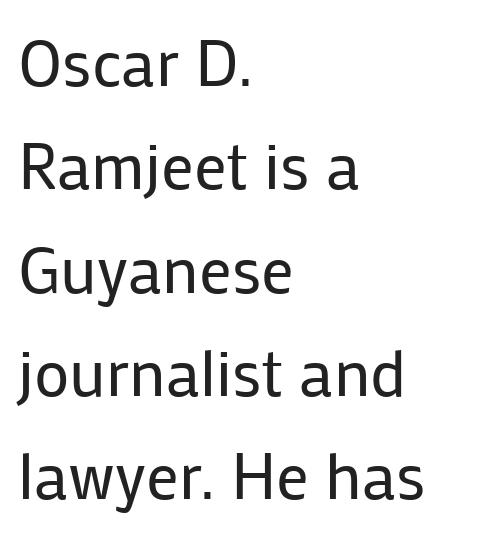
{"serif": "no", "italic": "no", "bold": "no", "weight": "regular", "width": "normal", "stroke_contrast": "low", "x_height": "medium", "monospaced": "no", "underline": "no", "align": "left", "line_spacing": "normal", "line_spacing_ratio": 1.59, "letter_spacing": "normal", "letter_spacing_em": 0.0, "glyph_px": 65}
